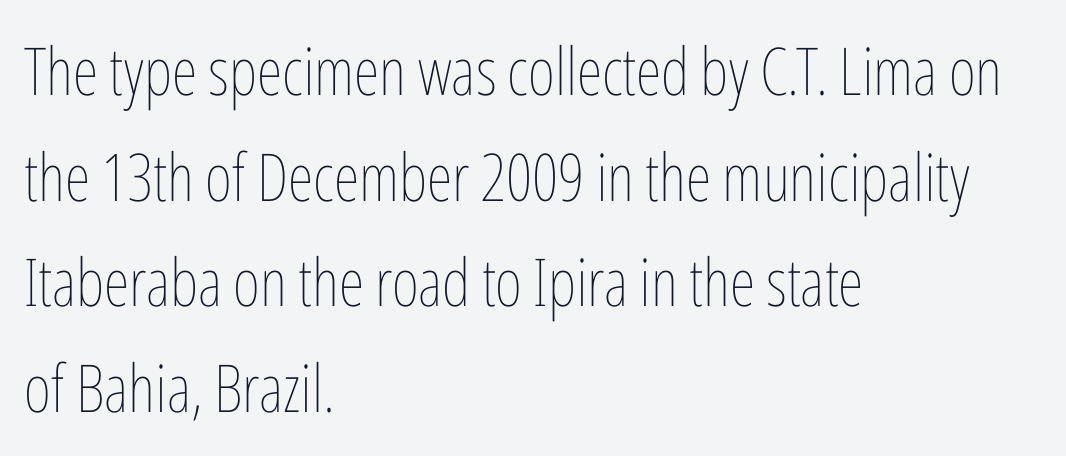
Q: Is the text bold? A: No.
Q: Is the text italic (slanted)? A: No, it is upright.
Q: Is the text underlined? A: No.
Q: How is the paragraph aligned? A: Left-aligned.
Q: Is the spacing between letters normal or unusually wide? A: Normal.
Q: Is the spacing between lines tight, normal or loose? A: Normal.
Q: Width (condensed, normal, or wide)? A: Condensed.
Q: Stroke contrast? A: Low.
Q: x-height? A: Medium.
Q: Monospaced? A: No.
